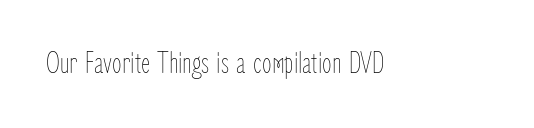
Stem width sits at or under what a default text font uses. Each row of text sits above clean, open space. Proportional: the letters do not fall into vertical columns. The line texture is even and compact thanks to regular tracking. Notice how the stems are strictly vertical — no italics here.
